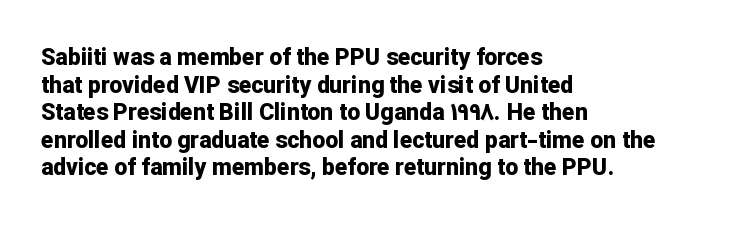
Q: Is the text bold? A: Yes.
Q: Is the text italic (slanted)? A: No, it is upright.
Q: Is the text underlined? A: No.
Q: How is the paragraph aligned? A: Left-aligned.
Q: Is the spacing between letters normal or unusually wide? A: Normal.
